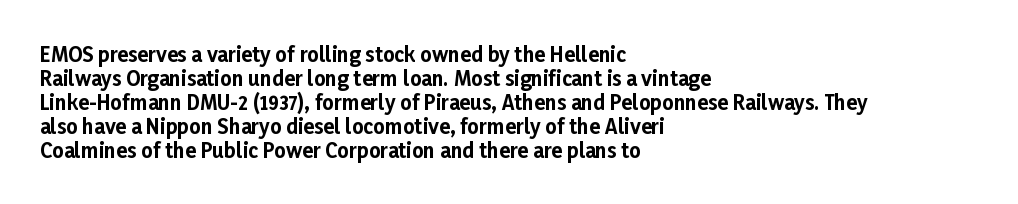
Q: Is the text bold? A: Yes.
Q: Is the text italic (slanted)? A: No, it is upright.
Q: Is the text underlined? A: No.
Q: How is the paragraph aligned? A: Left-aligned.
Q: Is the spacing between letters normal or unusually wide? A: Normal.
